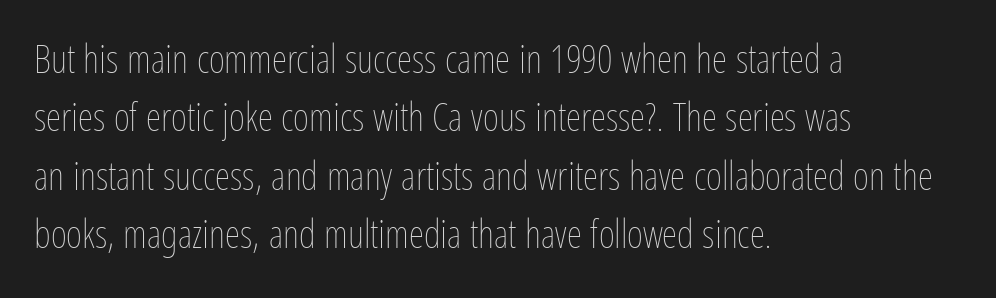
Underline: absent. Each letter keeps its own natural width here, so spacing adapts to shape. No chunkiness to these letters — they're not bold. One-word summary of the alignment: left.
